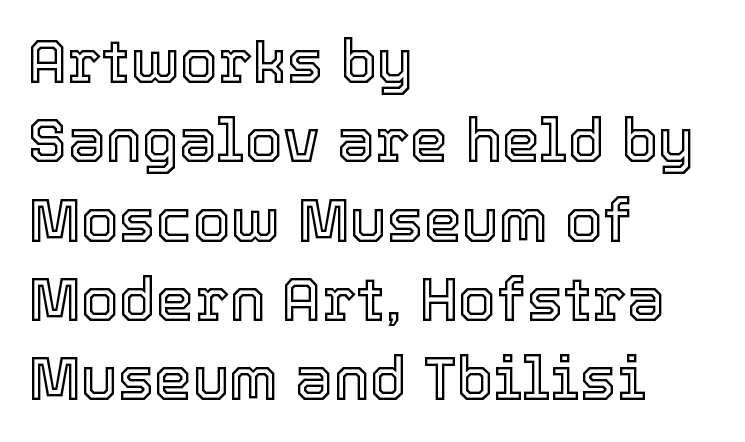
The face used here is rendered with its standard letterfit. Looks like regular typesetting: each glyph gets only the width it needs. The text block is weighted toward the left margin, trailing off unevenly rightward. Evenly set lines give the paragraph a standard silhouette.
